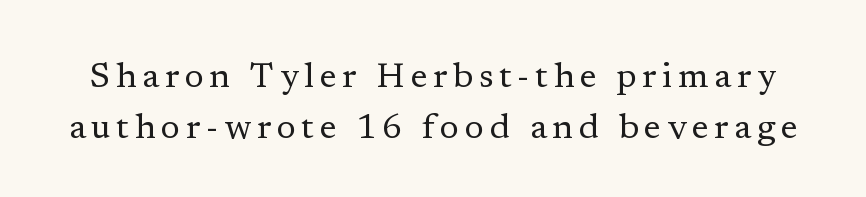
{"serif": "yes", "italic": "no", "bold": "no", "weight": "regular", "width": "normal", "stroke_contrast": "low", "x_height": "medium", "monospaced": "no", "underline": "no", "line_spacing": "normal", "line_spacing_ratio": 1.46, "glyph_px": 35}
